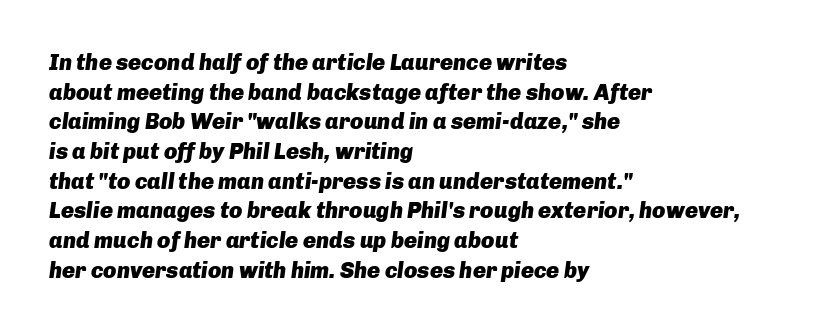
Q: Is the text bold? A: Yes.
Q: Is the text italic (slanted)? A: Yes, it leans right by about 8 degrees.
Q: Is the text underlined? A: No.
Q: How is the paragraph aligned? A: Left-aligned.
Q: Is the spacing between letters normal or unusually wide? A: Normal.
Q: Is the spacing between lines tight, normal or loose? A: Normal.
